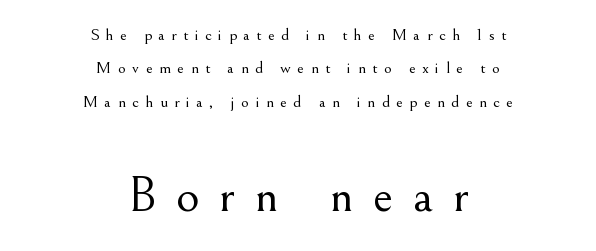
Q: Is the text bold? A: No.
Q: Is the text italic (slanted)? A: No, it is upright.
Q: Is the typeface a serif or a sans-serif typeface? A: Serif.
Q: Is the text underlined? A: No.
Q: How is the paragraph aligned? A: Centered.
Q: Is the spacing between letters normal or unusually wide? A: Unusually wide.
Q: Is the spacing between lines tight, normal or loose? A: Loose.
Q: Which block of text is set in a larger size, the first (top) or the second (bottom)? A: The second (bottom) one.
Q: Width (condensed, normal, or wide)? A: Normal.
Q: Stroke contrast? A: Medium.
Q: x-height? A: Small.
Q: Monospaced? A: No.
